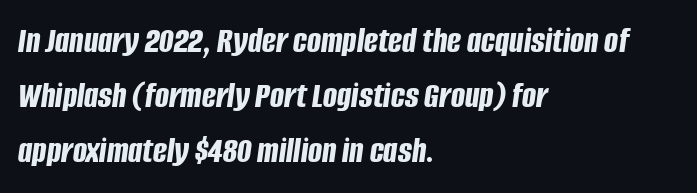
Q: Is the text bold? A: Yes.
Q: Is the text italic (slanted)? A: Yes, it leans right by about 8 degrees.
Q: Is the text underlined? A: No.
Q: How is the paragraph aligned? A: Left-aligned.
Q: Is the spacing between letters normal or unusually wide? A: Normal.
Q: Is the spacing between lines tight, normal or loose? A: Normal.
Q: Width (condensed, normal, or wide)? A: Condensed.
Q: Stroke contrast? A: Low.
Q: x-height? A: Large.
Q: Monospaced? A: No.
